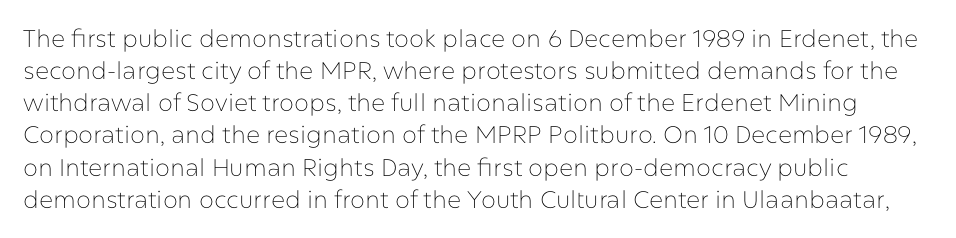
{"italic": "no", "bold": "no", "underline": "no", "line_spacing": "normal", "line_spacing_ratio": 1.34, "letter_spacing": "normal", "letter_spacing_em": 0.0, "glyph_px": 24}
